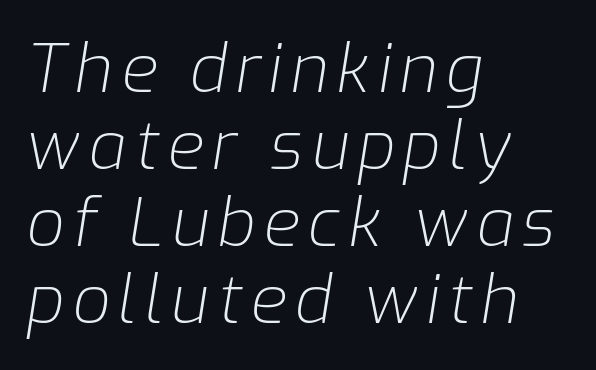
Q: Is the text bold? A: No.
Q: Is the text italic (slanted)? A: Yes, it leans right by about 9 degrees.
Q: Is the text underlined? A: No.
Q: How is the paragraph aligned? A: Left-aligned.
Q: Is the spacing between lines tight, normal or loose? A: Tight.
Q: Width (condensed, normal, or wide)? A: Normal.
Q: Stroke contrast? A: Low.
Q: x-height? A: Medium.
Q: Monospaced? A: No.
